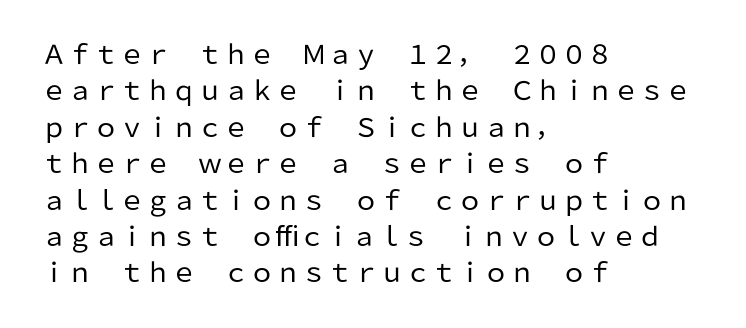
Q: Is the text bold? A: No.
Q: Is the text italic (slanted)? A: No, it is upright.
Q: Is the text underlined? A: No.
Q: How is the paragraph aligned? A: Left-aligned.
Q: Is the spacing between letters normal or unusually wide? A: Normal.
Q: Is the spacing between lines tight, normal or loose? A: Normal.
